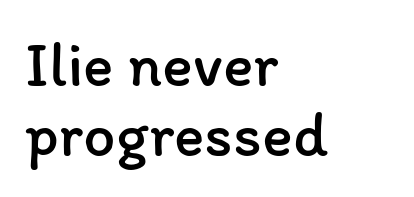
The image shows 64 px regular-weight type, upright; set left-aligned, tight line spacing (1.09x), normal letter spacing, not underlined; low stroke contrast and a medium x-height.
